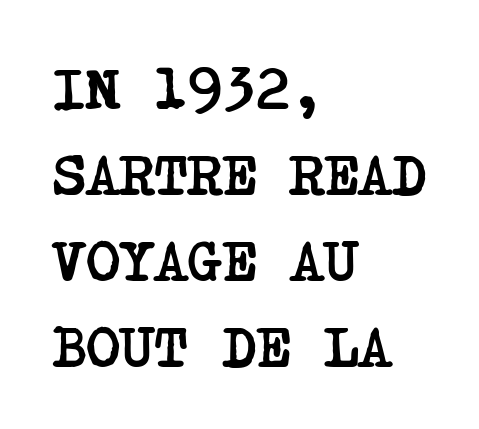
Q: Is the text bold? A: Yes.
Q: Is the typeface a serif or a sans-serif typeface? A: Serif.
Q: Is the text underlined? A: No.
Q: How is the paragraph aligned? A: Left-aligned.
Q: Is the spacing between letters normal or unusually wide? A: Normal.
Q: Is the spacing between lines tight, normal or loose? A: Normal.
Q: Width (condensed, normal, or wide)? A: Condensed.
Q: Stroke contrast? A: Low.
Q: x-height? A: Large.
